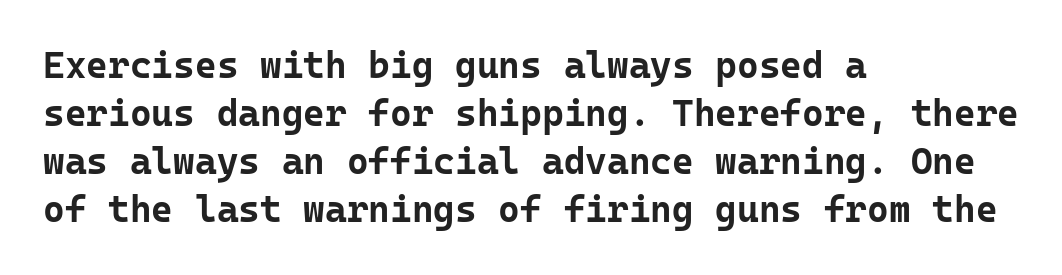
Q: Is the text bold? A: Yes.
Q: Is the text italic (slanted)? A: No, it is upright.
Q: Is the typeface a serif or a sans-serif typeface? A: Sans-serif.
Q: Is the text underlined? A: No.
Q: How is the paragraph aligned? A: Left-aligned.
Q: Is the spacing between letters normal or unusually wide? A: Normal.
Q: Is the spacing between lines tight, normal or loose? A: Normal.
Q: Width (condensed, normal, or wide)? A: Normal.
Q: Stroke contrast? A: Low.
Q: x-height? A: Medium.
Q: Monospaced? A: Yes.
